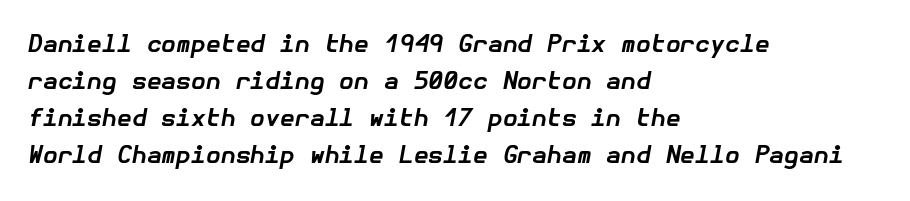
The image shows 24 px bold type, italic (leaning right); set left-aligned, normal line spacing (1.54x), normal letter spacing, not underlined.
